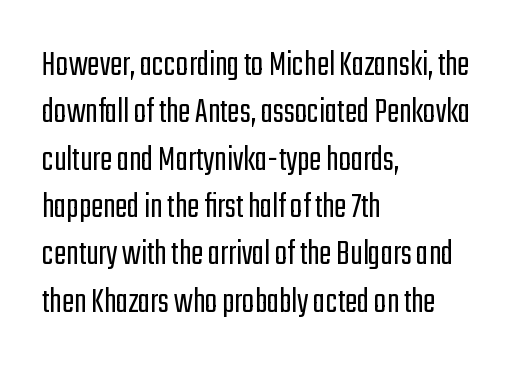
{"serif": "no", "italic": "no", "bold": "no", "weight": "light", "width": "condensed", "stroke_contrast": "low", "x_height": "medium", "monospaced": "no", "underline": "no", "align": "left", "line_spacing": "normal", "line_spacing_ratio": 1.28, "letter_spacing": "normal", "letter_spacing_em": 0.0, "glyph_px": 37}
